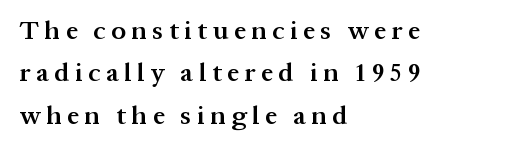
Q: Is the text bold? A: Semi-bold.
Q: Is the text italic (slanted)? A: No, it is upright.
Q: Is the text underlined? A: No.
Q: How is the paragraph aligned? A: Left-aligned.
Q: Is the spacing between letters normal or unusually wide? A: Unusually wide.
Q: Is the spacing between lines tight, normal or loose? A: Normal.
